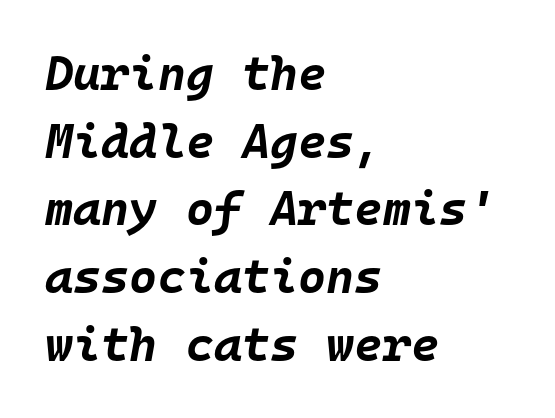
Q: Is the text bold? A: Yes.
Q: Is the text italic (slanted)? A: Yes, it leans right by about 10 degrees.
Q: Is the text underlined? A: No.
Q: How is the paragraph aligned? A: Left-aligned.
Q: Is the spacing between letters normal or unusually wide? A: Normal.
Q: Is the spacing between lines tight, normal or loose? A: Normal.
Q: Width (condensed, normal, or wide)? A: Normal.
Q: Stroke contrast? A: Low.
Q: x-height? A: Large.
Q: Monospaced? A: Yes.
